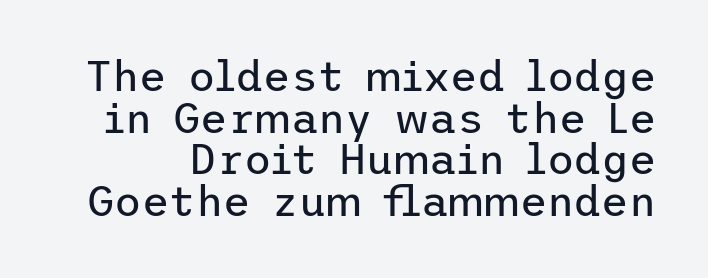
The image shows 42 px regular-weight sans-serif type, upright; set tight line spacing (0.99x), normal letter spacing, not underlined; low stroke contrast and a medium x-height.
